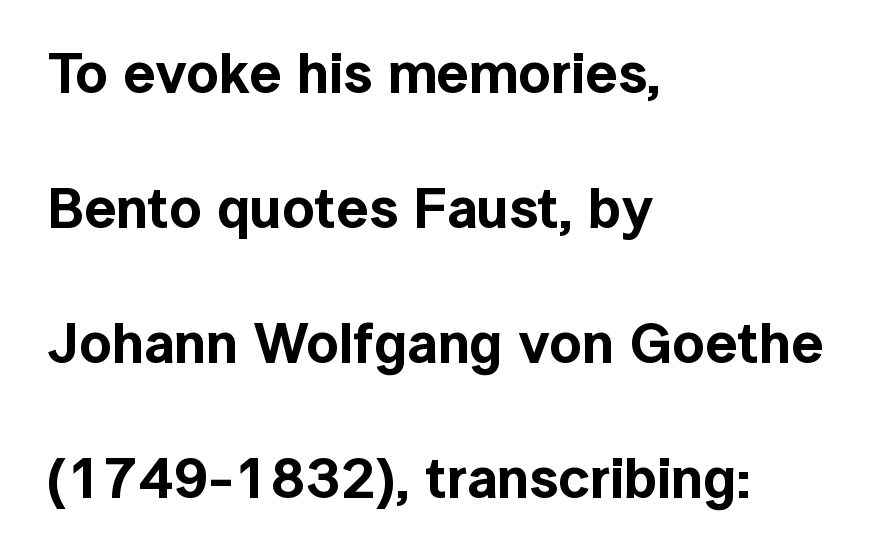
The image shows 57 px sans-serif type, upright; set left-aligned, loose line spacing (2.37x), normal letter spacing, not underlined; a medium x-height.
